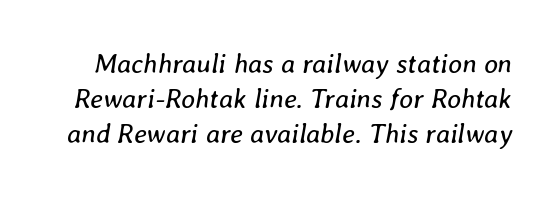
The strip under each line holds only bare page. Rows of type keep a routine distance in the vertical direction. The gaps between neighbouring characters are ordinary and unremarkable. Is the type heavy? It reads as light-to-regular instead. It's the slanting kind of type.
